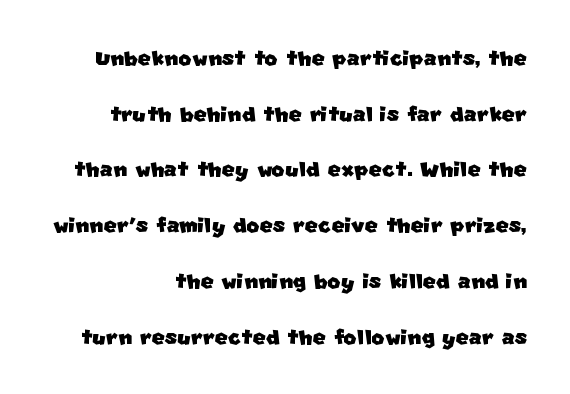
{"serif": "no", "width": "normal", "stroke_contrast": "low", "x_height": "large", "monospaced": "no", "underline": "no", "line_spacing": "loose", "line_spacing_ratio": 1.99, "letter_spacing": "normal", "letter_spacing_em": 0.0, "glyph_px": 28}
